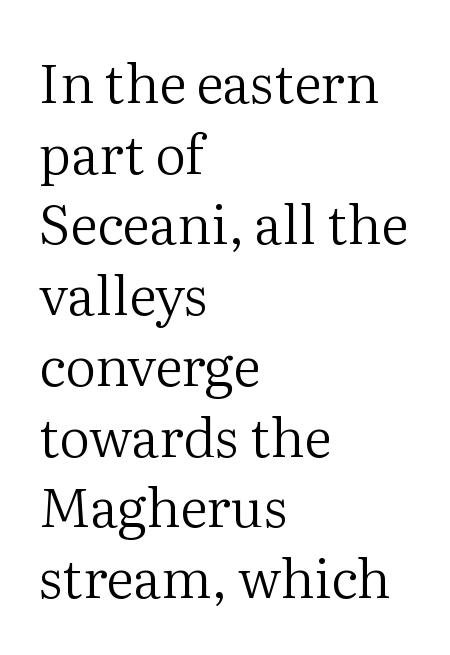
The image shows 54 px regular-weight serif type, upright; set left-aligned, normal line spacing (1.31x), normal letter spacing, not underlined; medium stroke contrast and a medium x-height.
